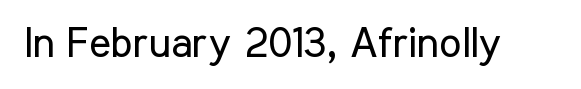
The baseline area is clear. The axis of the letterforms is exactly vertical. Letterform terminals end flat and unadorned throughout the passage. Weight class: somewhere from thin through regular. Short note: letters normally spaced. Looks like regular typesetting: each glyph gets only the width it needs.
